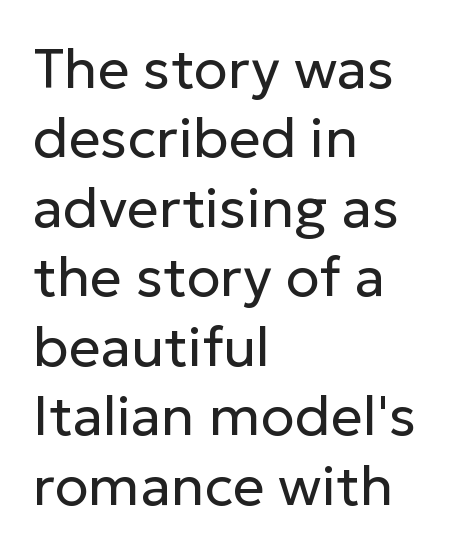
The image shows 56 px regular-weight sans-serif type, upright; set left-aligned, line spacing 1.24x, normal letter spacing, not underlined; low stroke contrast and a medium x-height.
